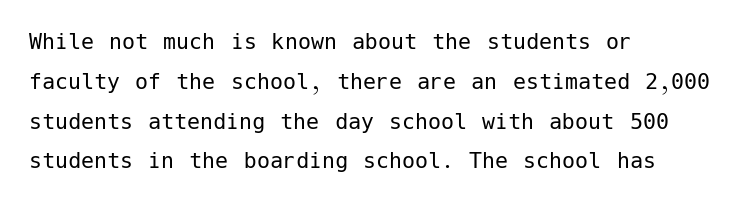
{"italic": "no", "bold": "no", "underline": "no", "align": "left", "line_spacing": "normal", "line_spacing_ratio": 1.53, "letter_spacing": "normal", "letter_spacing_em": 0.0, "glyph_px": 26}
